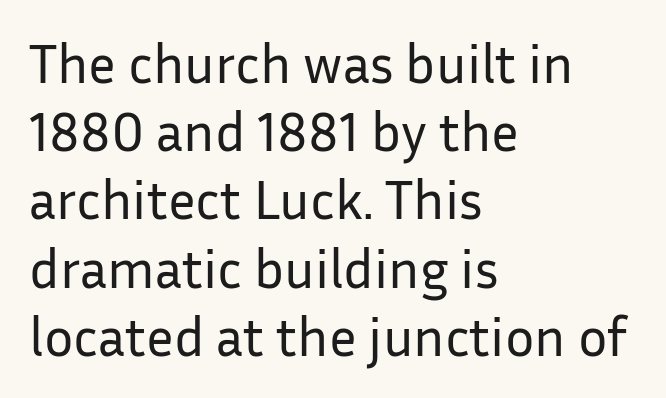
Q: Is the text bold? A: No.
Q: Is the text italic (slanted)? A: No, it is upright.
Q: Is the typeface a serif or a sans-serif typeface? A: Sans-serif.
Q: Is the text underlined? A: No.
Q: How is the paragraph aligned? A: Left-aligned.
Q: Is the spacing between letters normal or unusually wide? A: Normal.
Q: Width (condensed, normal, or wide)? A: Normal.
Q: Stroke contrast? A: Low.
Q: x-height? A: Medium.
Q: Monospaced? A: No.
